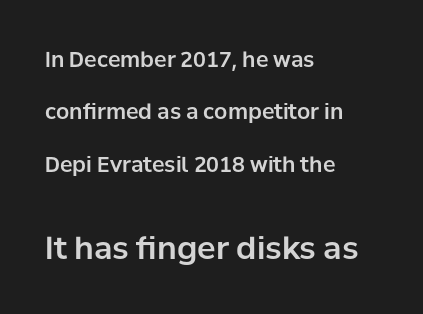
{"serif": "no", "italic": "no", "width": "normal", "stroke_contrast": "low", "x_height": "medium", "monospaced": "no", "underline": "no", "align": "left", "line_spacing": "loose", "line_spacing_ratio": 2.49, "letter_spacing": "normal", "letter_spacing_em": 0.0, "larger_block": "second", "size_ratio": 1.48, "glyph_px": 31}
